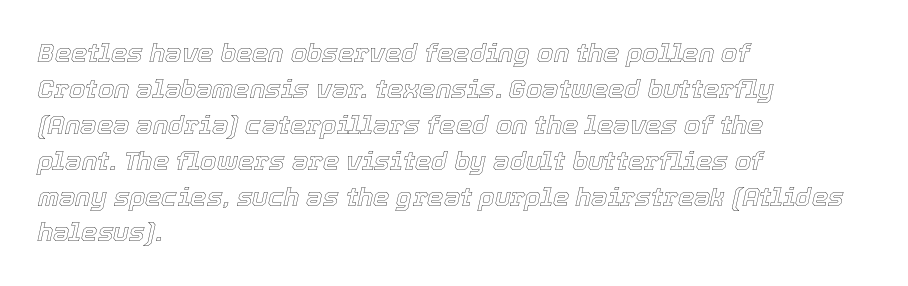
Q: Is the text italic (slanted)? A: Yes, it leans right by about 12 degrees.
Q: Is the text underlined? A: No.
Q: How is the paragraph aligned? A: Left-aligned.
Q: Is the spacing between letters normal or unusually wide? A: Normal.
Q: Is the spacing between lines tight, normal or loose? A: Normal.
